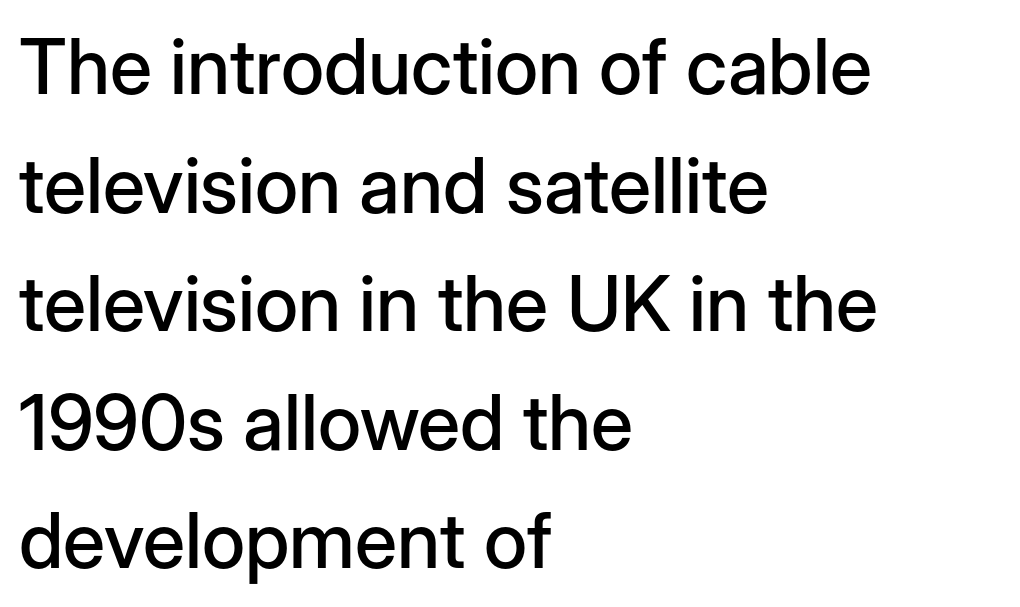
The image shows 77 px sans-serif type, upright; set left-aligned, normal line spacing (1.54x), normal letter spacing, not underlined; low stroke contrast and a medium x-height.
